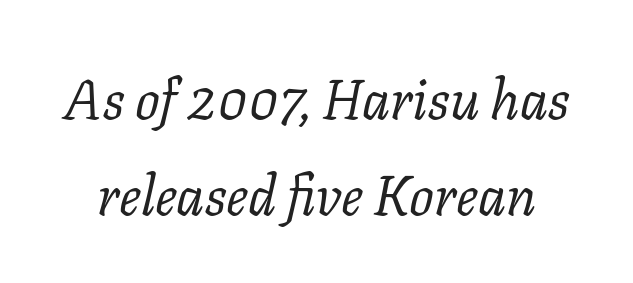
The passage shown is typeset with a serif family. Tracking here is standard; glyphs follow each other at the usual distance. Caption: face not bold, strokes unweighted. You could not count columns in this text — the font is proportionally spaced.
